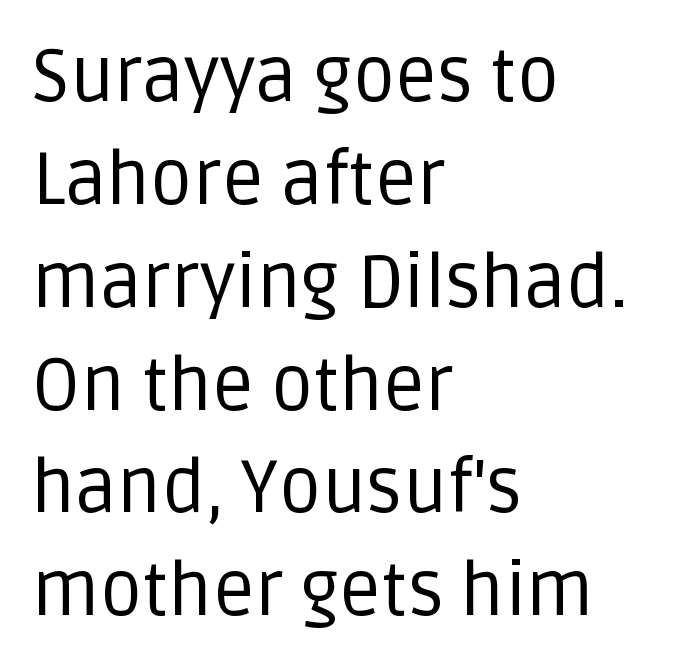
The image shows 74 px regular-weight sans-serif type, upright; set left-aligned, normal line spacing (1.39x), normal letter spacing, not underlined; low stroke contrast and a large x-height.
